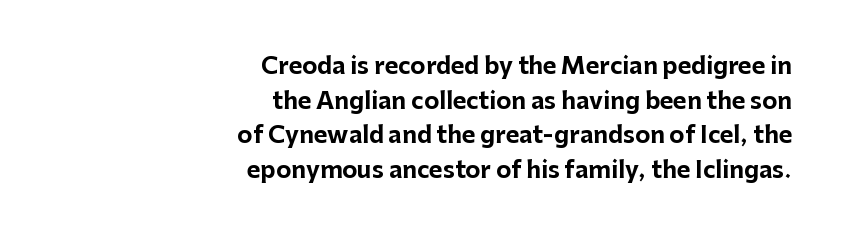
Q: Is the text bold? A: Yes.
Q: Is the text italic (slanted)? A: No, it is upright.
Q: Is the text underlined? A: No.
Q: How is the paragraph aligned? A: Right-aligned.
Q: Is the spacing between letters normal or unusually wide? A: Normal.
Q: Is the spacing between lines tight, normal or loose? A: Normal.
